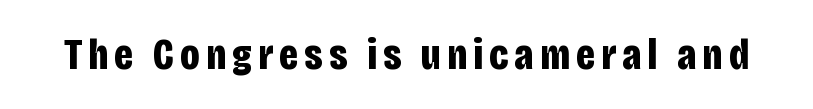
Q: Is the text bold? A: Yes.
Q: Is the text italic (slanted)? A: No, it is upright.
Q: Is the typeface a serif or a sans-serif typeface? A: Sans-serif.
Q: Is the text underlined? A: No.
Q: Width (condensed, normal, or wide)? A: Condensed.
Q: Stroke contrast? A: Low.
Q: x-height? A: Large.
Q: Monospaced? A: No.
